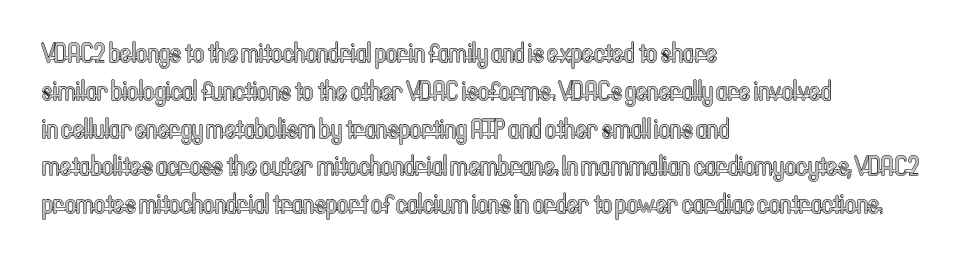
Q: Is the text italic (slanted)? A: No, it is upright.
Q: Is the text underlined? A: No.
Q: How is the paragraph aligned? A: Left-aligned.
Q: Is the spacing between letters normal or unusually wide? A: Normal.
Q: Is the spacing between lines tight, normal or loose? A: Normal.
